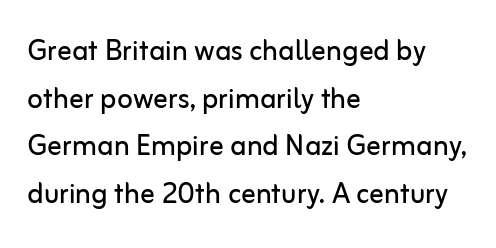
{"serif": "no", "italic": "no", "bold": "no", "weight": "regular", "width": "normal", "stroke_contrast": "low", "x_height": "medium", "monospaced": "no", "underline": "no", "align": "left", "line_spacing": "normal", "line_spacing_ratio": 1.32, "letter_spacing": "normal", "letter_spacing_em": 0.0, "glyph_px": 36}
